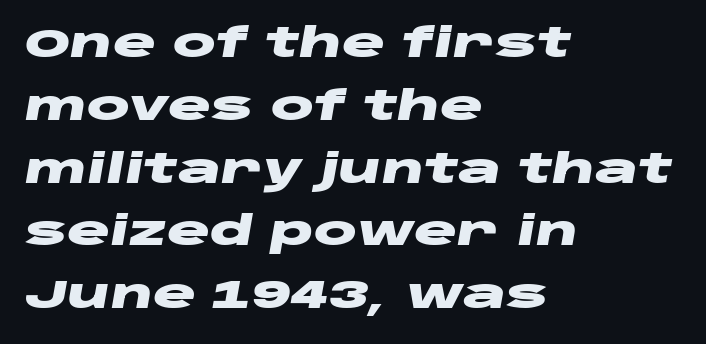
{"italic": "yes", "lean": "right", "slant_degrees": 10, "bold": "yes", "weight": "heavy", "width": "wide", "stroke_contrast": "low", "x_height": "large", "monospaced": "no", "underline": "no", "align": "left", "line_spacing": "normal", "line_spacing_ratio": 1.57, "letter_spacing": "normal", "letter_spacing_em": 0.0, "glyph_px": 40}
